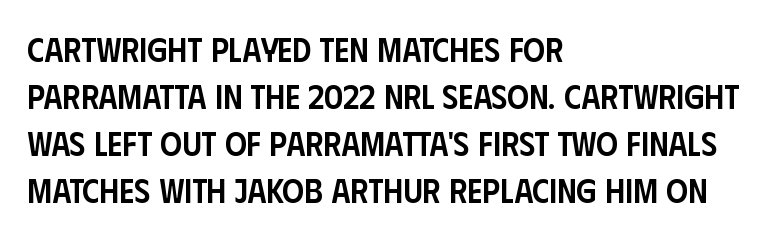
The vertical gap from one line to the next is medium. A typesetter would call this zero additional tracking. What kind of face is this? One without serifs — a sans. Tall strokes in this sample are plumb rather than angled. Do the characters align in a grid? No, the font is proportional. Nobody drew a line under any word here.
